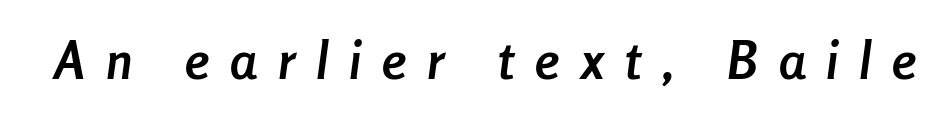
{"italic": "yes", "lean": "right", "slant_degrees": 8, "bold": "yes", "weight": "semibold", "width": "condensed", "stroke_contrast": "low", "x_height": "medium", "monospaced": "no", "underline": "no", "letter_spacing": "wide", "letter_spacing_em": 0.4, "glyph_px": 52}
